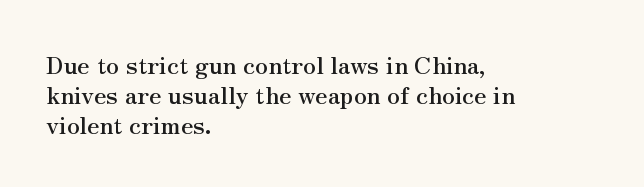
The image shows 24 px text type, upright; set left-aligned, normal line spacing (1.25x), normal letter spacing, not underlined.
